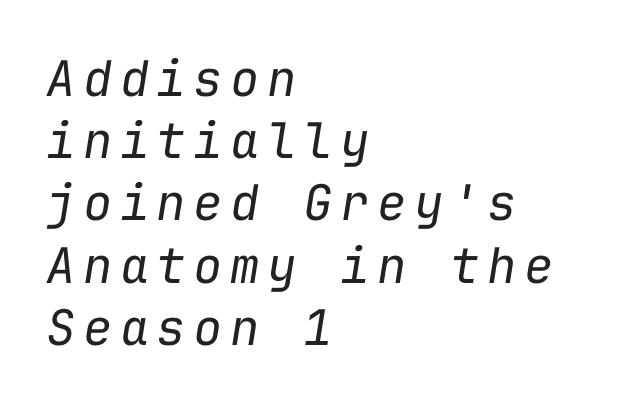
{"italic": "yes", "lean": "right", "slant_degrees": 9, "bold": "no", "weight": "regular", "width": "normal", "stroke_contrast": "low", "x_height": "medium", "monospaced": "yes", "underline": "no", "align": "left", "line_spacing": "normal", "line_spacing_ratio": 1.27, "glyph_px": 49}
